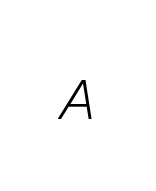
Q: Is the text bold? A: No.
Q: Is the text italic (slanted)? A: Yes, it leans right by about 13 degrees.
Q: Is the text underlined? A: No.
Q: Is the spacing between letters normal or unusually wide? A: Unusually wide.
Q: Width (condensed, normal, or wide)? A: Normal.
Q: Stroke contrast? A: Low.
Q: x-height? A: Medium.
Q: Monospaced? A: No.
